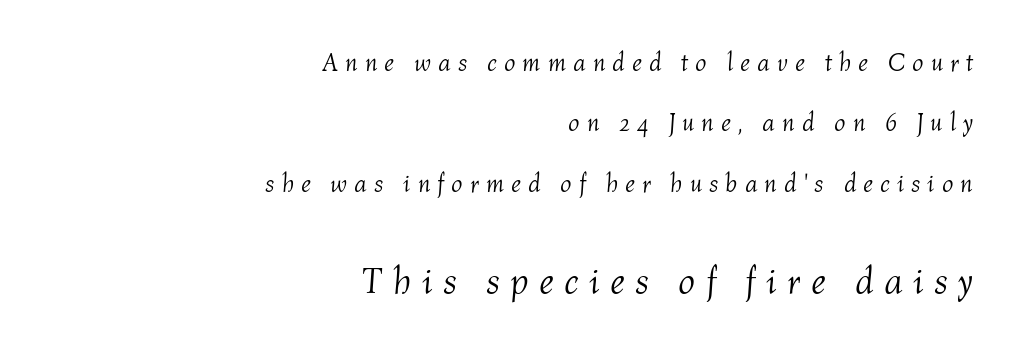
Honestly, there is no underline to notice here at all. The strokes carry an ordinary text weight at most. Does extra space separate the letters? Yes, quite a lot of it. Posture: slanted. Leading is clearly above the norm, producing a sparse column.
